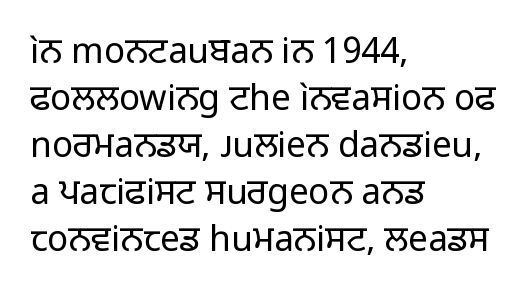
{"serif": "no", "italic": "no", "bold": "no", "weight": "regular", "width": "normal", "stroke_contrast": "low", "x_height": "medium", "monospaced": "no", "underline": "no", "align": "left", "line_spacing": "normal", "line_spacing_ratio": 1.34, "letter_spacing": "normal", "letter_spacing_em": 0.0, "glyph_px": 35}
